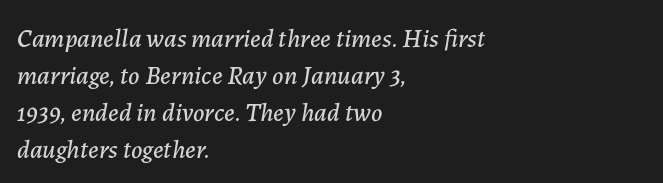
{"italic": "yes", "lean": "right", "slant_degrees": 7, "underline": "no", "align": "left", "line_spacing": "normal", "line_spacing_ratio": 1.42, "letter_spacing": "normal", "letter_spacing_em": 0.0, "glyph_px": 26}
